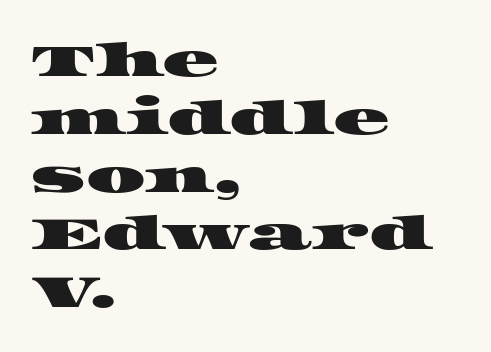
{"serif": "yes", "width": "wide", "stroke_contrast": "high", "x_height": "large", "monospaced": "no", "underline": "no", "align": "left", "line_spacing_ratio": 1.23, "letter_spacing": "normal", "letter_spacing_em": 0.0, "glyph_px": 47}
